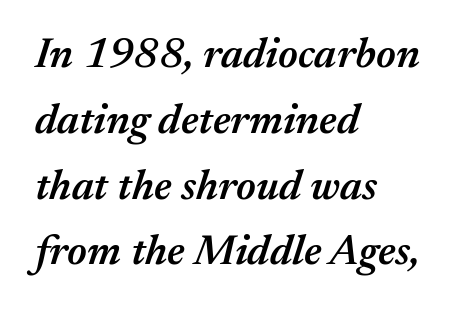
{"italic": "yes", "lean": "right", "slant_degrees": 17, "bold": "semi", "weight": "semibold", "width": "normal", "stroke_contrast": "medium", "x_height": "medium", "monospaced": "no", "underline": "no", "align": "left", "line_spacing": "normal", "line_spacing_ratio": 1.53, "letter_spacing": "normal", "letter_spacing_em": 0.0, "glyph_px": 43}
